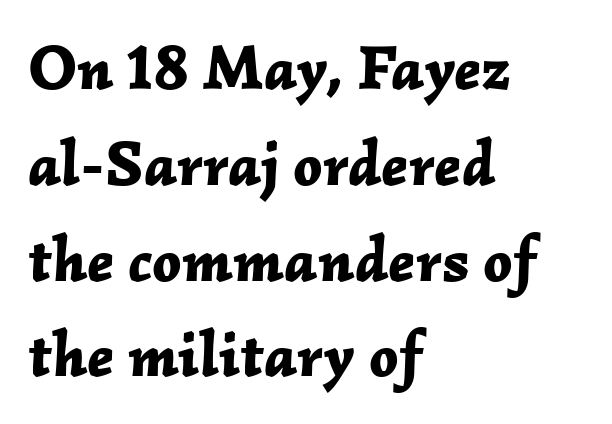
The image shows 63 px bold type, italic (leaning right); set left-aligned, normal line spacing (1.52x), normal letter spacing, not underlined; low stroke contrast and a medium x-height.
